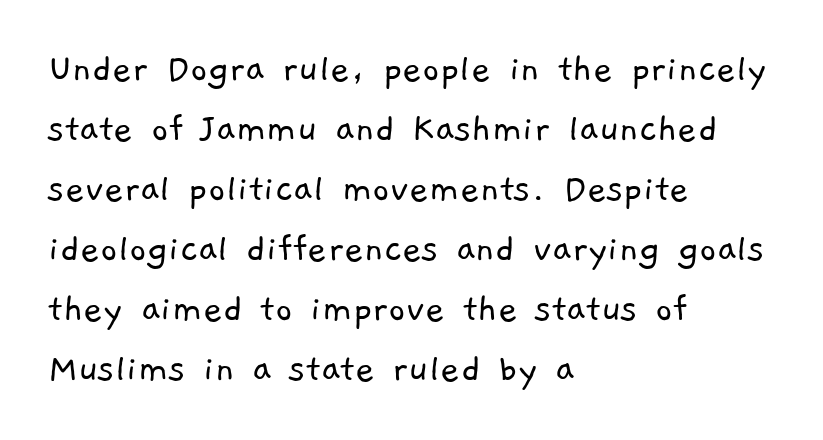
Q: Is the text bold? A: No.
Q: Is the typeface a serif or a sans-serif typeface? A: Sans-serif.
Q: Is the text underlined? A: No.
Q: How is the paragraph aligned? A: Left-aligned.
Q: Is the spacing between letters normal or unusually wide? A: Normal.
Q: Is the spacing between lines tight, normal or loose? A: Normal.
Q: Width (condensed, normal, or wide)? A: Normal.
Q: Stroke contrast? A: Low.
Q: x-height? A: Medium.
Q: Monospaced? A: No.
